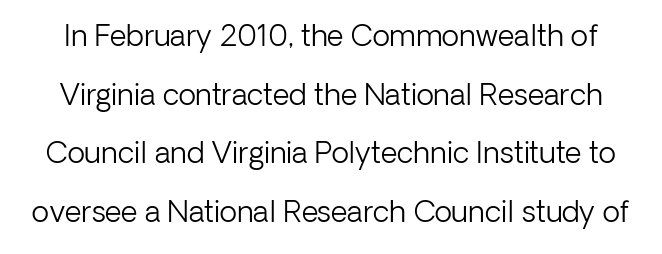
Weight: in the light-to-regular range. The rendering uses natural spacing where letterforms have individual widths. These lines were composed using upright roman letters. Loosely led — the rows are spread out. Underline: absent.
